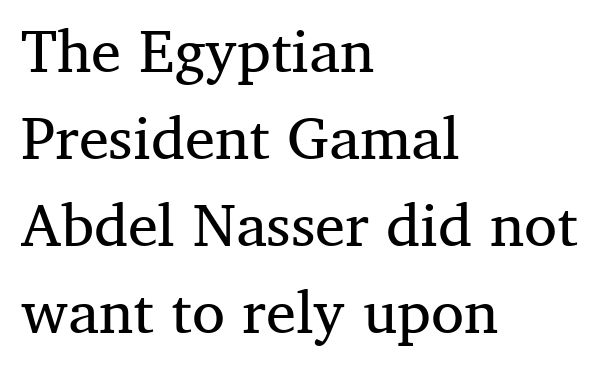
Q: Is the text bold? A: No.
Q: Is the text italic (slanted)? A: No, it is upright.
Q: Is the typeface a serif or a sans-serif typeface? A: Serif.
Q: Is the text underlined? A: No.
Q: How is the paragraph aligned? A: Left-aligned.
Q: Is the spacing between letters normal or unusually wide? A: Normal.
Q: Is the spacing between lines tight, normal or loose? A: Normal.
Q: Width (condensed, normal, or wide)? A: Normal.
Q: Stroke contrast? A: Medium.
Q: x-height? A: Medium.
Q: Monospaced? A: No.
